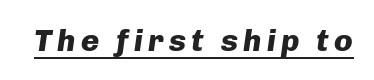
There's an unmistakable incline to the writing here. This sample carries an underscore along the baseline area. Typographic density is high because the face is bold. The face used here is proportionally spaced, like ordinary book or web type.
